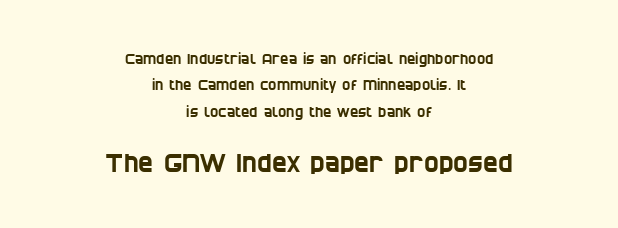
{"underline": "no", "align": "center", "line_spacing_ratio": 1.88, "letter_spacing": "normal", "letter_spacing_em": 0.0, "larger_block": "second", "size_ratio": 1.79, "glyph_px": 25}
